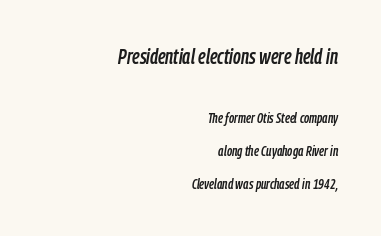
Q: Is the text italic (slanted)? A: Yes, it leans right by about 9 degrees.
Q: Is the text underlined? A: No.
Q: How is the paragraph aligned? A: Right-aligned.
Q: Is the spacing between letters normal or unusually wide? A: Normal.
Q: Is the spacing between lines tight, normal or loose? A: Loose.
Q: Which block of text is set in a larger size, the first (top) or the second (bottom)? A: The first (top) one.
